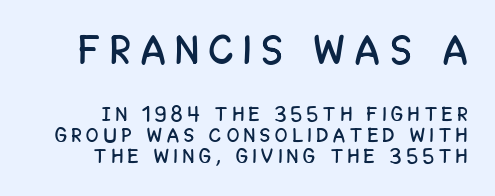
The image shows 41 px condensed sans-serif type, upright; set right-aligned, tight line spacing (1.04x), unusually wide letter spacing (+0.27 em), not underlined; the first (top) block is 2.05x larger; low stroke contrast and a large x-height.
